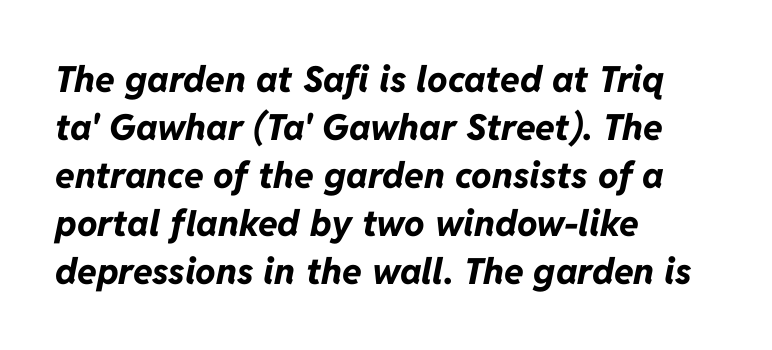
The image shows 36 px bold type, italic (leaning right); set left-aligned, normal line spacing (1.33x), normal letter spacing, not underlined; low stroke contrast and a medium x-height.
